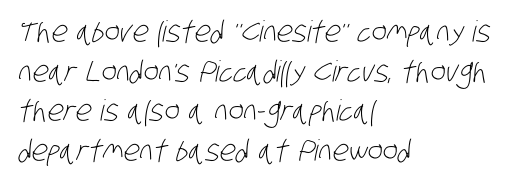
The image shows 29 px light, condensed sans-serif type; set left-aligned, normal line spacing (1.37x), normal letter spacing, not underlined; low stroke contrast and a large x-height.
